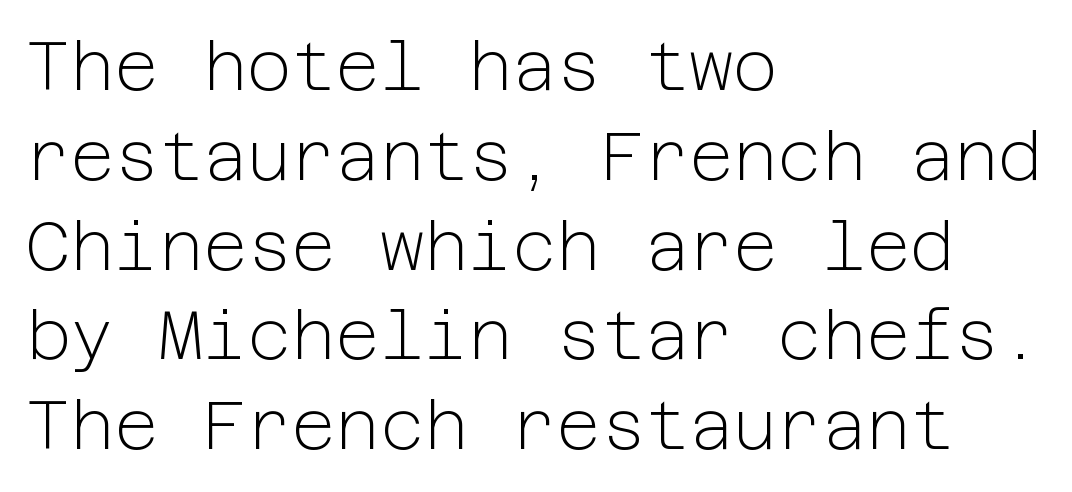
Does extra space separate the letters? No, they use regular spacing. This reads as an unemphasized weight, regular at the heaviest. The paragraph has a hard left edge and a soft right edge. A normal amount of white space separates one row of letters from the next. The specimen reads as upright at a glance. Any mark beneath the type? The region is blank.
